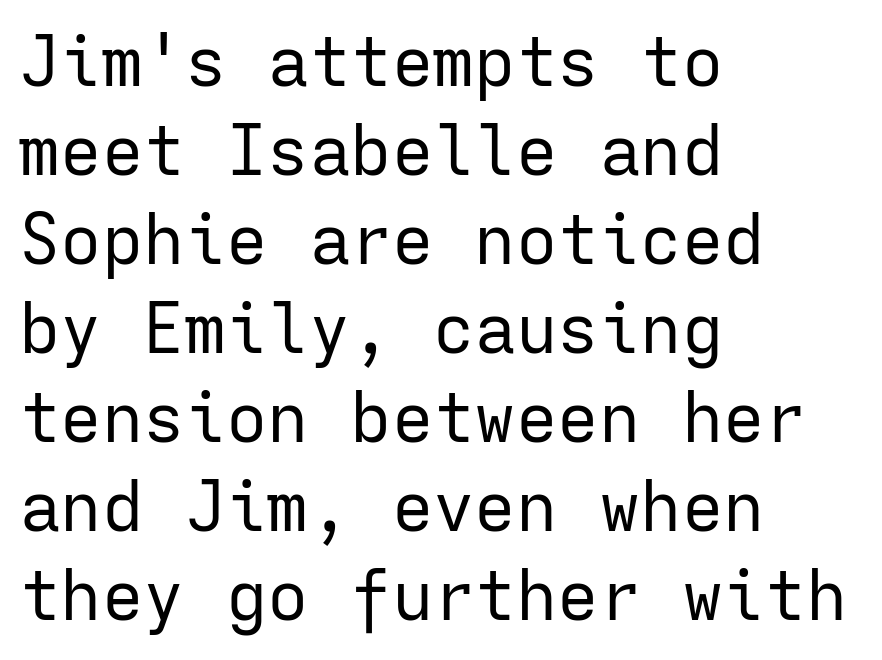
The image shows 69 px regular-weight sans-serif type, upright, monospaced; set left-aligned, normal line spacing (1.29x), normal letter spacing, not underlined; low stroke contrast and a medium x-height.
